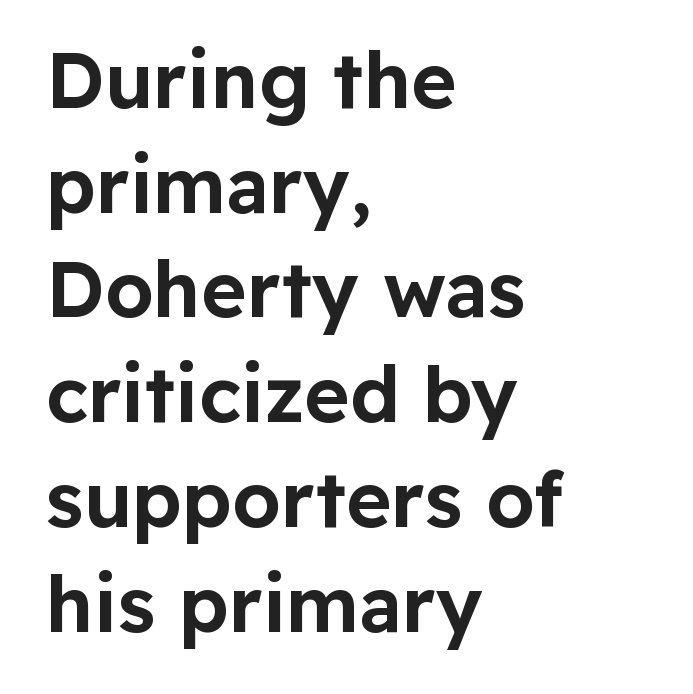
{"serif": "no", "italic": "no", "width": "normal", "stroke_contrast": "low", "x_height": "medium", "monospaced": "no", "underline": "no", "align": "left", "line_spacing": "normal", "line_spacing_ratio": 1.36, "letter_spacing": "normal", "letter_spacing_em": 0.0, "glyph_px": 77}
